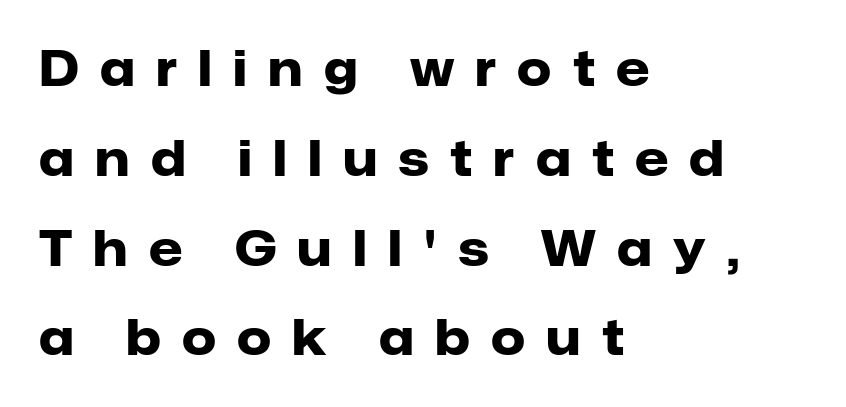
{"serif": "no", "italic": "no", "bold": "yes", "weight": "heavy", "width": "normal", "stroke_contrast": "low", "x_height": "medium", "monospaced": "no", "underline": "no", "align": "left", "line_spacing_ratio": 1.87, "letter_spacing": "wide", "letter_spacing_em": 0.44, "glyph_px": 48}
